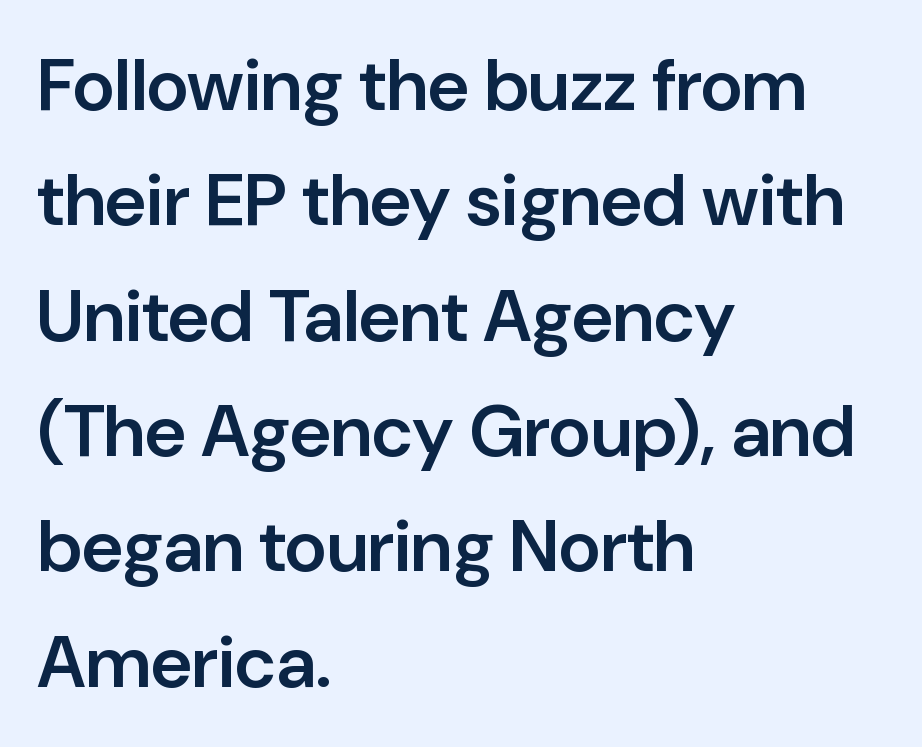
{"serif": "no", "italic": "no", "bold": "semi", "weight": "semibold", "width": "normal", "stroke_contrast": "low", "x_height": "medium", "monospaced": "no", "underline": "no", "align": "left", "line_spacing": "normal", "line_spacing_ratio": 1.58, "letter_spacing": "normal", "letter_spacing_em": 0.0, "glyph_px": 73}
